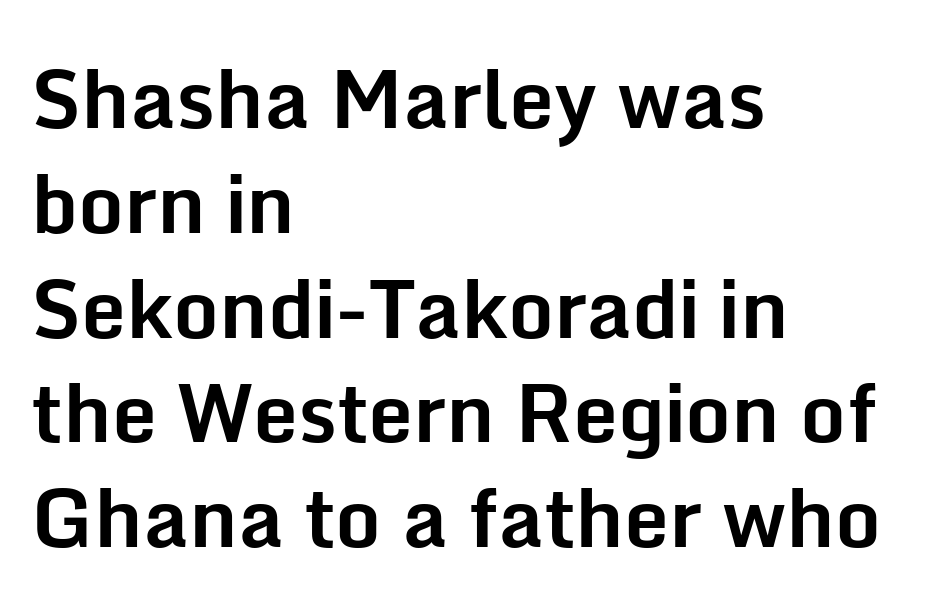
The image shows 80 px bold sans-serif type, upright; set left-aligned, normal line spacing (1.31x), normal letter spacing, not underlined; low stroke contrast and a medium x-height.
